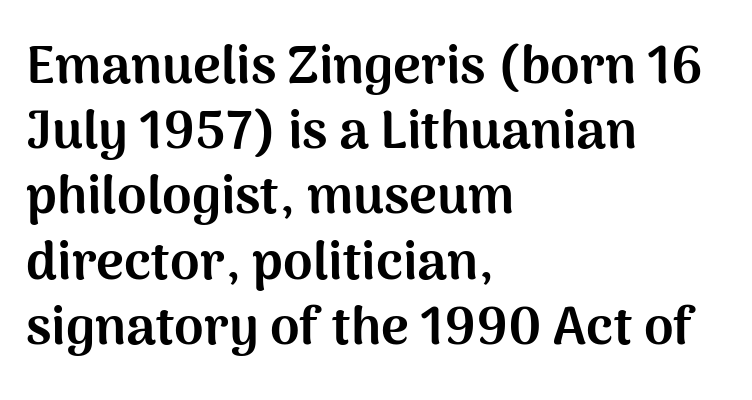
Each letter's strokes conclude bluntly, with no projecting serifs. Each letter keeps its own natural width here, so spacing adapts to shape. These lines keep a tight, regular rhythm from letter to letter. Words float on clear page, feet unadorned. Visually the block forms a straight wall on the left and a jagged coastline on the right. Look at the stroke-to-counter ratio: heavy, a bold.
